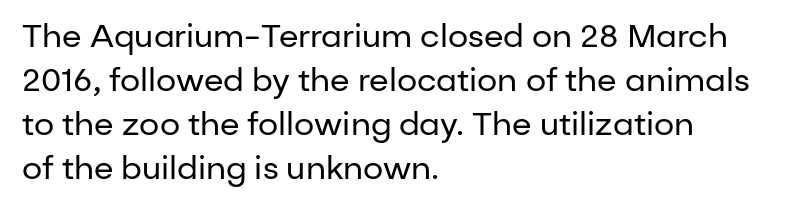
Q: Is the text bold? A: No.
Q: Is the text italic (slanted)? A: No, it is upright.
Q: Is the typeface a serif or a sans-serif typeface? A: Sans-serif.
Q: Is the text underlined? A: No.
Q: How is the paragraph aligned? A: Left-aligned.
Q: Is the spacing between letters normal or unusually wide? A: Normal.
Q: Is the spacing between lines tight, normal or loose? A: Normal.
Q: Width (condensed, normal, or wide)? A: Normal.
Q: Stroke contrast? A: Low.
Q: x-height? A: Medium.
Q: Monospaced? A: No.
